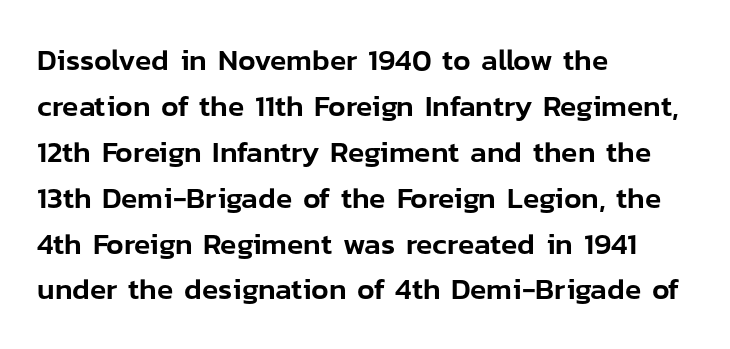
Q: Is the text italic (slanted)? A: No, it is upright.
Q: Is the typeface a serif or a sans-serif typeface? A: Sans-serif.
Q: Is the text underlined? A: No.
Q: How is the paragraph aligned? A: Left-aligned.
Q: Is the spacing between letters normal or unusually wide? A: Normal.
Q: Is the spacing between lines tight, normal or loose? A: Normal.
Q: Width (condensed, normal, or wide)? A: Normal.
Q: Stroke contrast? A: Low.
Q: x-height? A: Medium.
Q: Monospaced? A: No.
